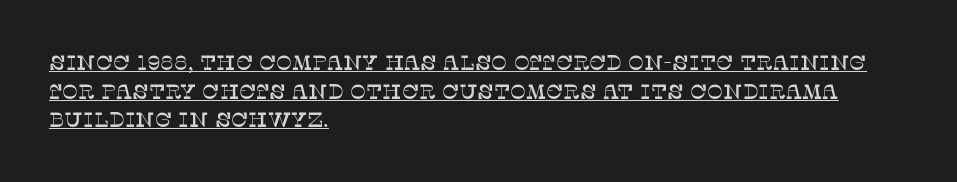
Q: Is the text italic (slanted)? A: No, it is upright.
Q: Is the text underlined? A: Yes.
Q: How is the paragraph aligned? A: Left-aligned.
Q: Is the spacing between letters normal or unusually wide? A: Normal.
Q: Is the spacing between lines tight, normal or loose? A: Normal.
